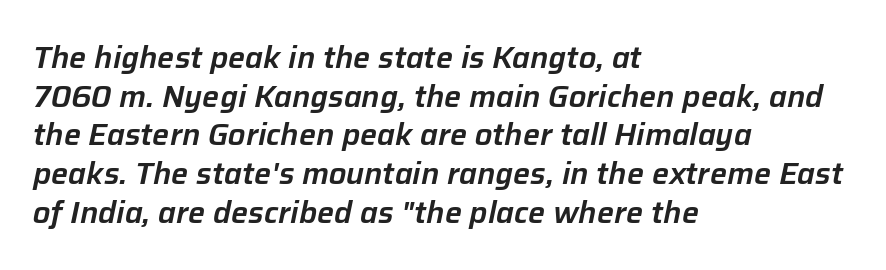
The image shows 30 px text type, italic (leaning right); set left-aligned, normal line spacing (1.29x), normal letter spacing, not underlined; low stroke contrast and a medium x-height.
